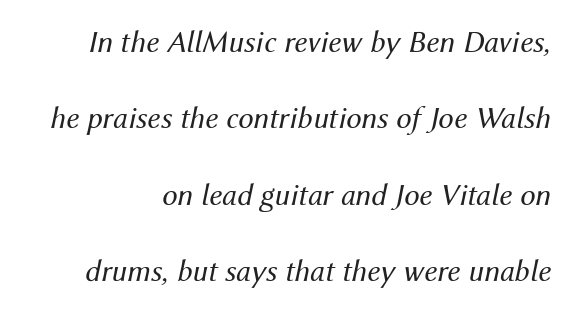
Each new line begins a long way beneath the previous one. Stroke thickness stays within the range of a standard reading face or lighter. The lettering tilts uniformly, giving the passage an italic look. The space beneath each line is pristine and unruled. How are the letters spaced? Ordinarily, with no added tracking.
